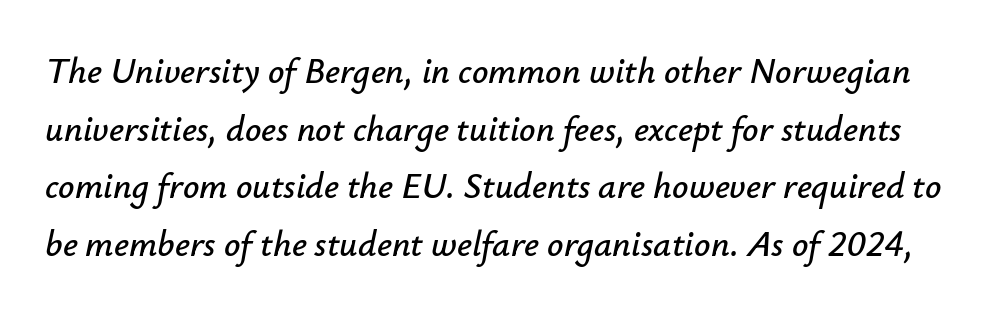
{"italic": "yes", "lean": "right", "slant_degrees": 12, "width": "normal", "stroke_contrast": "low", "x_height": "small", "monospaced": "no", "underline": "no", "line_spacing": "normal", "line_spacing_ratio": 1.6, "letter_spacing": "normal", "letter_spacing_em": 0.0, "glyph_px": 36}
